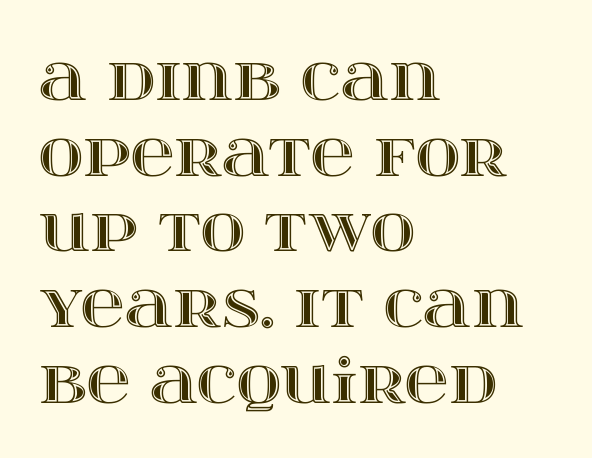
What stands out about the letter spacing? Nothing — it is the standard amount. Alignment: flush left. The passage shown is typed in a proportional face where columns would drift. Bare-footed words on every line.
